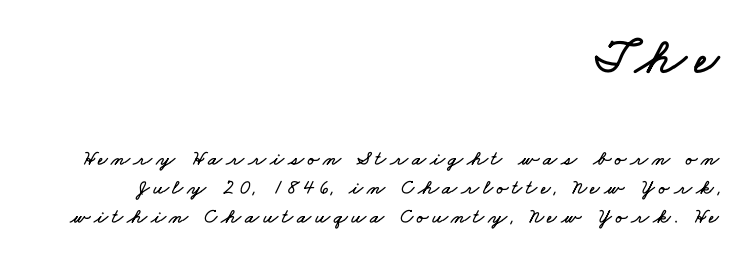
{"width": "wide", "stroke_contrast": "low", "x_height": "small", "monospaced": "no", "underline": "no", "align": "right", "line_spacing": "normal", "line_spacing_ratio": 1.38, "larger_block": "first", "size_ratio": 2.48, "glyph_px": 52}
